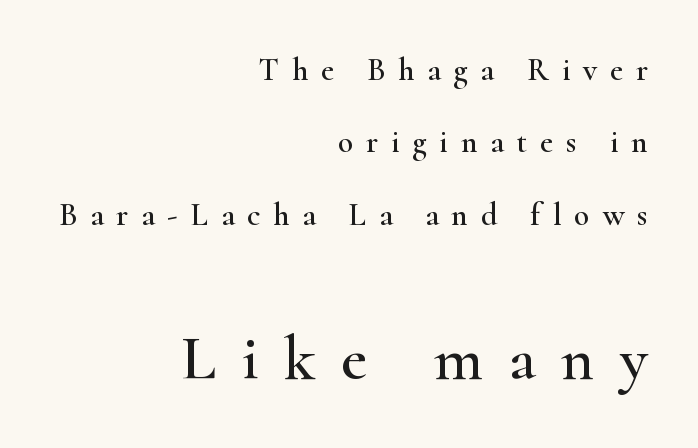
If you squint, the bottom block still reads clearly — it's the larger of the two. Spacing verdict: proportional, widths tailored to each character. The leading is generous, giving the passage an open texture. The letters carry serifs — small finishing strokes at the ends of their stems. Leftover space on each line is placed entirely before the opening word. In terms of posture, this sample is upright.
